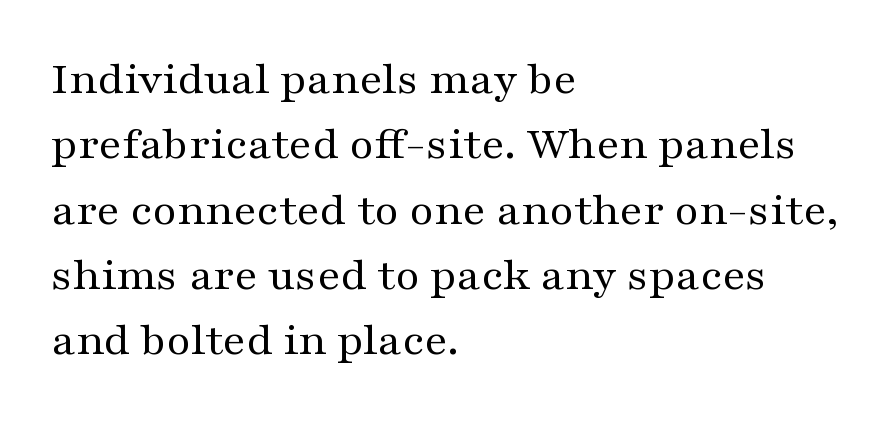
The image shows 47 px regular-weight, wide serif type, upright; set left-aligned, normal line spacing (1.39x), normal letter spacing, not underlined; medium stroke contrast and a medium x-height.
